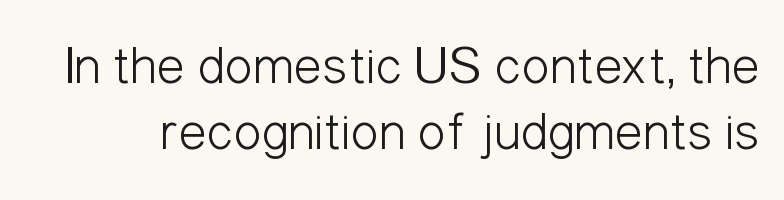
The image shows 53 px light, condensed sans-serif type, upright; set normal line spacing (1.25x), normal letter spacing, not underlined; low stroke contrast and a medium x-height.
